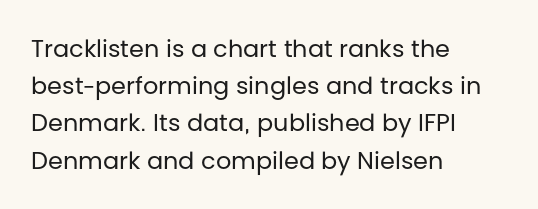
The image shows 24 px text type, upright; set left-aligned, normal line spacing (1.55x), normal letter spacing, not underlined.
